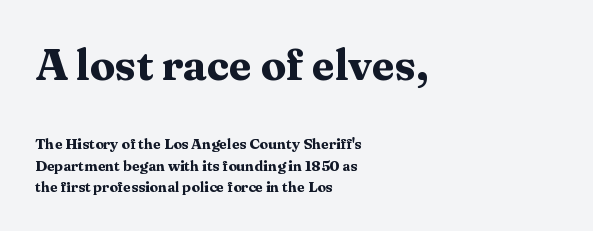
Q: Is the text bold? A: Yes.
Q: Is the text italic (slanted)? A: No, it is upright.
Q: Is the typeface a serif or a sans-serif typeface? A: Serif.
Q: Is the text underlined? A: No.
Q: How is the paragraph aligned? A: Left-aligned.
Q: Is the spacing between letters normal or unusually wide? A: Normal.
Q: Is the spacing between lines tight, normal or loose? A: Normal.
Q: Which block of text is set in a larger size, the first (top) or the second (bottom)? A: The first (top) one.
Q: Width (condensed, normal, or wide)? A: Normal.
Q: Stroke contrast? A: Medium.
Q: x-height? A: Medium.
Q: Monospaced? A: No.
